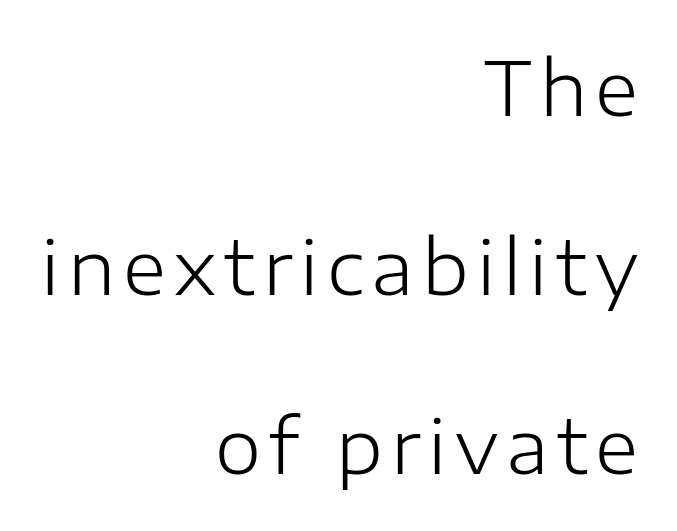
Q: Is the text bold? A: No.
Q: Is the text italic (slanted)? A: No, it is upright.
Q: Is the typeface a serif or a sans-serif typeface? A: Sans-serif.
Q: Is the text underlined? A: No.
Q: How is the paragraph aligned? A: Right-aligned.
Q: Is the spacing between lines tight, normal or loose? A: Loose.
Q: Width (condensed, normal, or wide)? A: Normal.
Q: Stroke contrast? A: Low.
Q: x-height? A: Medium.
Q: Monospaced? A: No.
